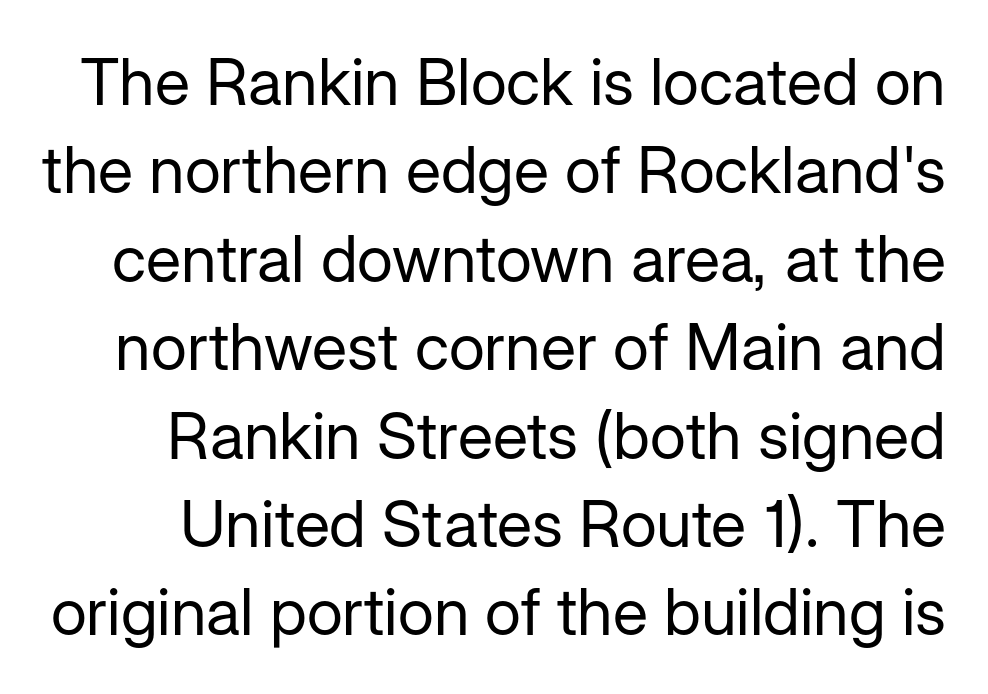
Q: Is the text bold? A: No.
Q: Is the text italic (slanted)? A: No, it is upright.
Q: Is the typeface a serif or a sans-serif typeface? A: Sans-serif.
Q: Is the text underlined? A: No.
Q: Is the spacing between letters normal or unusually wide? A: Normal.
Q: Is the spacing between lines tight, normal or loose? A: Normal.
Q: Width (condensed, normal, or wide)? A: Normal.
Q: Stroke contrast? A: Low.
Q: x-height? A: Medium.
Q: Monospaced? A: No.
